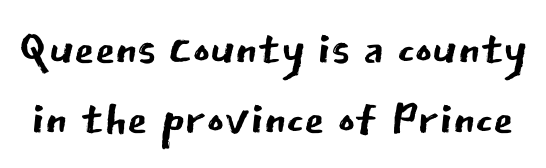
Interline gaps are noticeably narrow in this sample. Is this a heavy cut? Hardly; it is regular or lighter. Nothing sits at the stroke ends, so this counts as sans-serif. Any mark beneath the type? The region is blank. Posture: straight, roman, zero tilt. Each letter keeps its own natural width here, so spacing adapts to shape.
